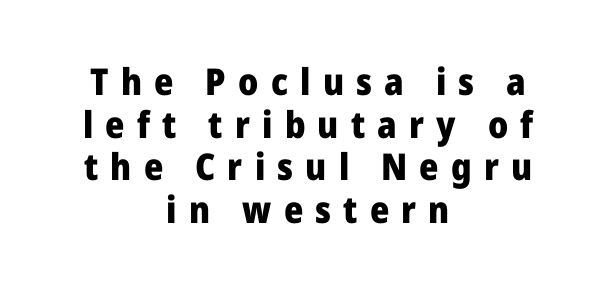
Q: Is the text bold? A: Yes.
Q: Is the text italic (slanted)? A: No, it is upright.
Q: Is the typeface a serif or a sans-serif typeface? A: Sans-serif.
Q: Is the text underlined? A: No.
Q: How is the paragraph aligned? A: Centered.
Q: Is the spacing between letters normal or unusually wide? A: Unusually wide.
Q: Is the spacing between lines tight, normal or loose? A: Tight.
Q: Width (condensed, normal, or wide)? A: Normal.
Q: Stroke contrast? A: Low.
Q: x-height? A: Medium.
Q: Monospaced? A: No.
